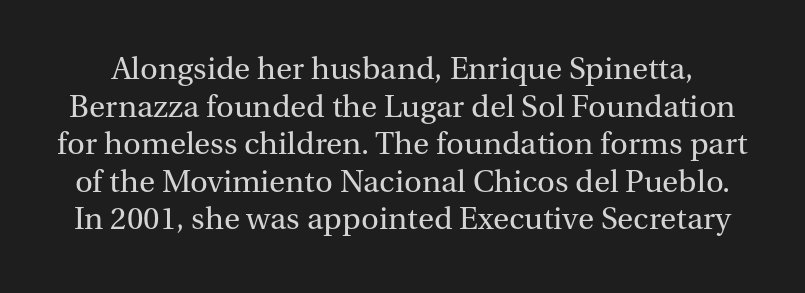
Q: Is the text bold? A: No.
Q: Is the text italic (slanted)? A: No, it is upright.
Q: Is the typeface a serif or a sans-serif typeface? A: Serif.
Q: Is the text underlined? A: No.
Q: Is the spacing between letters normal or unusually wide? A: Normal.
Q: Width (condensed, normal, or wide)? A: Normal.
Q: Stroke contrast? A: Medium.
Q: x-height? A: Medium.
Q: Monospaced? A: No.
